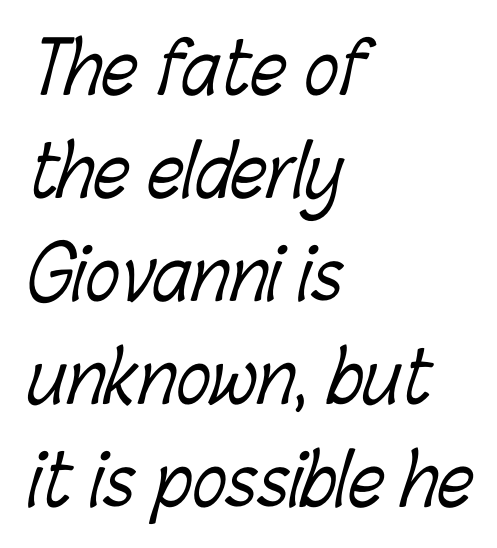
The paragraph shown leans on its left margin. Glance below the letters and you will spot only blank space. Does extra space separate the letters? No, they use regular spacing. Character widths vary here, with narrow letters taking less room than wide ones.
